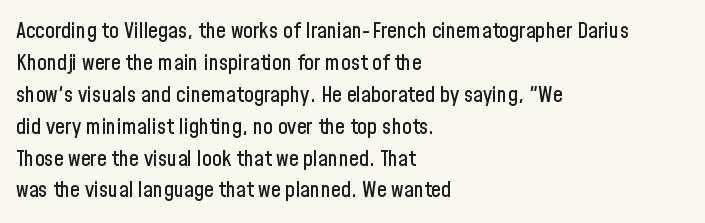
Left-aligned paragraph, ragged on the right. Rendered with straight, roman letterforms. Successive baselines arrive at the customary interval. Descenders are the only things crossing below the line. Is the letter spacing exaggerated? No — it looks like the ordinary default.
